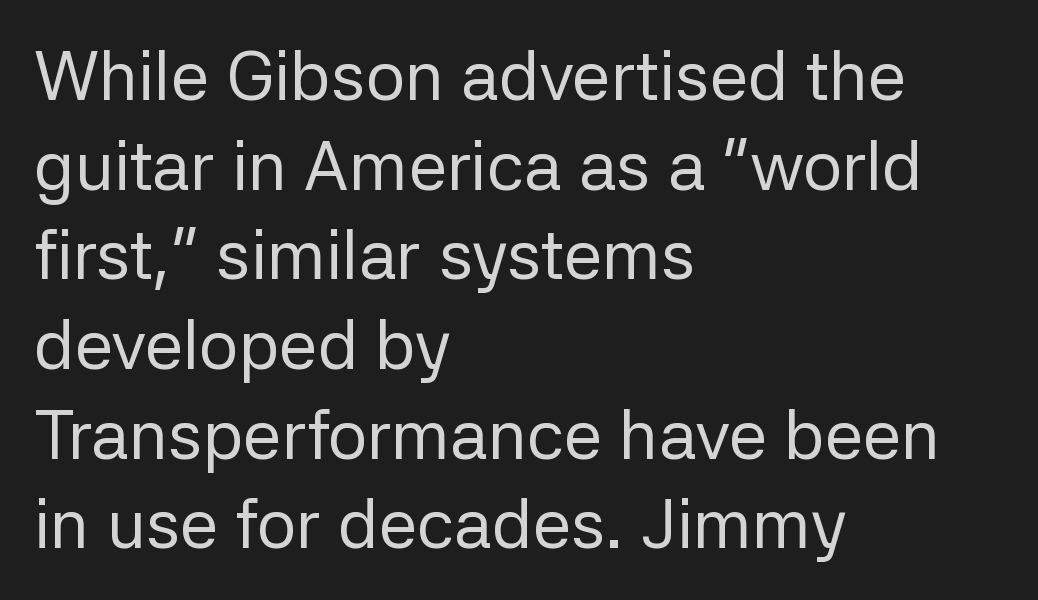
Q: Is the text bold? A: No.
Q: Is the text italic (slanted)? A: No, it is upright.
Q: Is the typeface a serif or a sans-serif typeface? A: Sans-serif.
Q: Is the text underlined? A: No.
Q: How is the paragraph aligned? A: Left-aligned.
Q: Is the spacing between letters normal or unusually wide? A: Normal.
Q: Is the spacing between lines tight, normal or loose? A: Normal.
Q: Width (condensed, normal, or wide)? A: Normal.
Q: Stroke contrast? A: Low.
Q: x-height? A: Medium.
Q: Monospaced? A: No.
